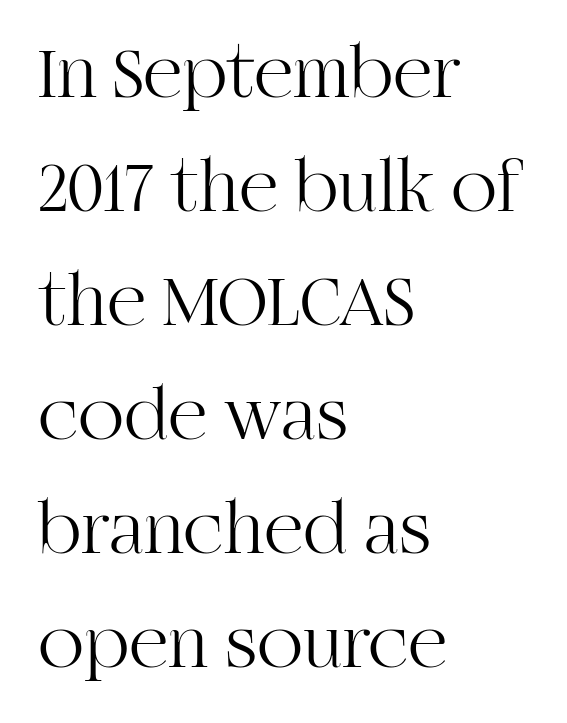
{"serif": "yes", "italic": "no", "bold": "no", "weight": "light", "width": "normal", "stroke_contrast": "high", "x_height": "large", "monospaced": "no", "underline": "no", "align": "left", "line_spacing": "normal", "line_spacing_ratio": 1.5, "letter_spacing": "normal", "letter_spacing_em": 0.0, "glyph_px": 76}
